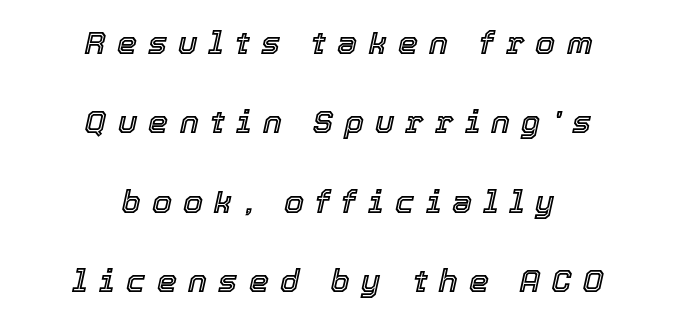
{"italic": "yes", "lean": "right", "slant_degrees": 12, "width": "normal", "x_height": "medium", "monospaced": "no", "underline": "no", "align": "center", "line_spacing": "loose", "line_spacing_ratio": 2.48, "letter_spacing": "wide", "letter_spacing_em": 0.35, "glyph_px": 32}
